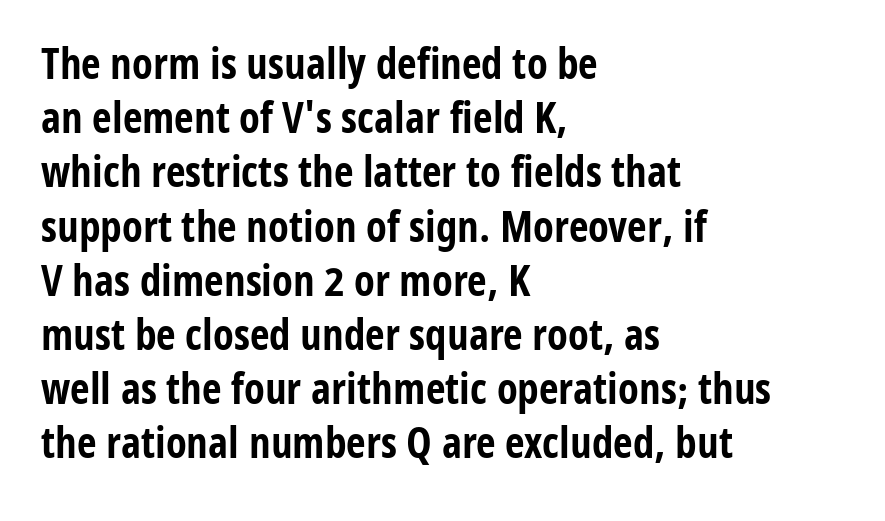
The image shows 43 px bold, condensed sans-serif type, upright; set left-aligned, normal line spacing (1.26x), normal letter spacing, not underlined; low stroke contrast and a medium x-height.
